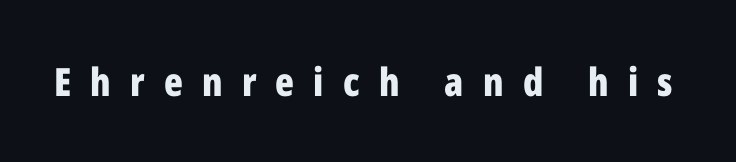
Q: Is the text bold? A: Yes.
Q: Is the text italic (slanted)? A: No, it is upright.
Q: Is the typeface a serif or a sans-serif typeface? A: Sans-serif.
Q: Is the text underlined? A: No.
Q: Is the spacing between letters normal or unusually wide? A: Unusually wide.
Q: Width (condensed, normal, or wide)? A: Condensed.
Q: Stroke contrast? A: Low.
Q: x-height? A: Medium.
Q: Monospaced? A: No.
